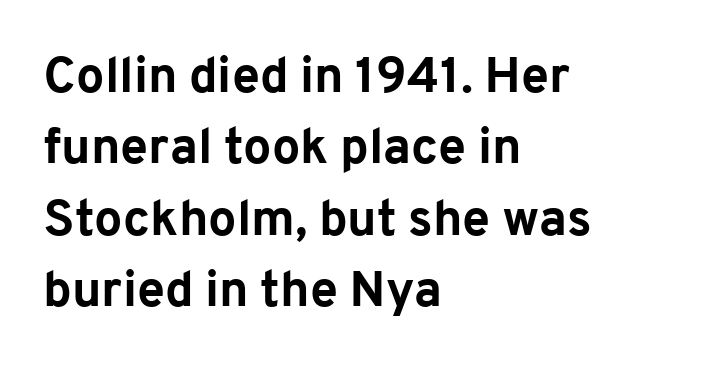
Q: Is the text bold? A: Yes.
Q: Is the text italic (slanted)? A: No, it is upright.
Q: Is the typeface a serif or a sans-serif typeface? A: Sans-serif.
Q: Is the text underlined? A: No.
Q: How is the paragraph aligned? A: Left-aligned.
Q: Is the spacing between letters normal or unusually wide? A: Normal.
Q: Is the spacing between lines tight, normal or loose? A: Normal.
Q: Width (condensed, normal, or wide)? A: Normal.
Q: Stroke contrast? A: Low.
Q: x-height? A: Medium.
Q: Monospaced? A: No.
